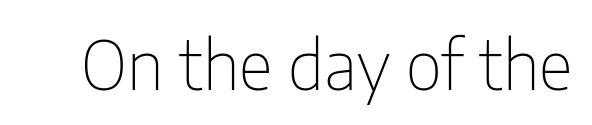
{"serif": "no", "italic": "no", "bold": "no", "weight": "thin", "width": "condensed", "stroke_contrast": "low", "x_height": "medium", "monospaced": "no", "underline": "no", "letter_spacing": "normal", "letter_spacing_em": 0.0, "glyph_px": 67}
